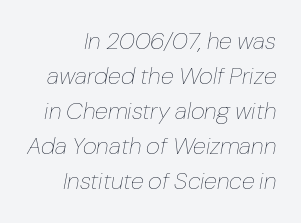
{"italic": "yes", "lean": "right", "slant_degrees": 10, "bold": "no", "underline": "no", "align": "right", "line_spacing": "normal", "line_spacing_ratio": 1.46, "letter_spacing": "normal", "letter_spacing_em": 0.0, "glyph_px": 24}
